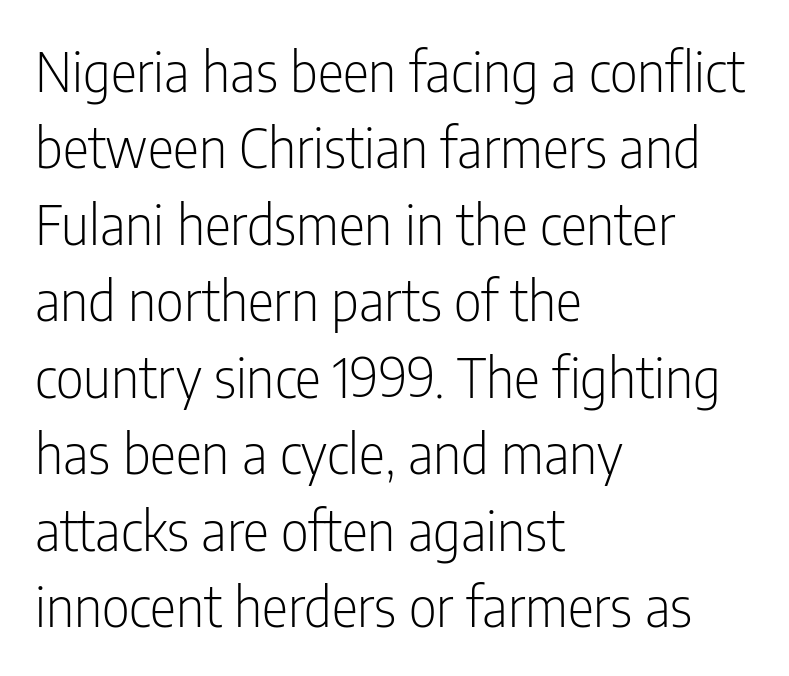
The letters look calm and open, with moderate or lighter stems. The lines are quadded left. Nothing unusual about the tracking: characters are spaced as the font intends. The rendering uses natural spacing where letterforms have individual widths.
